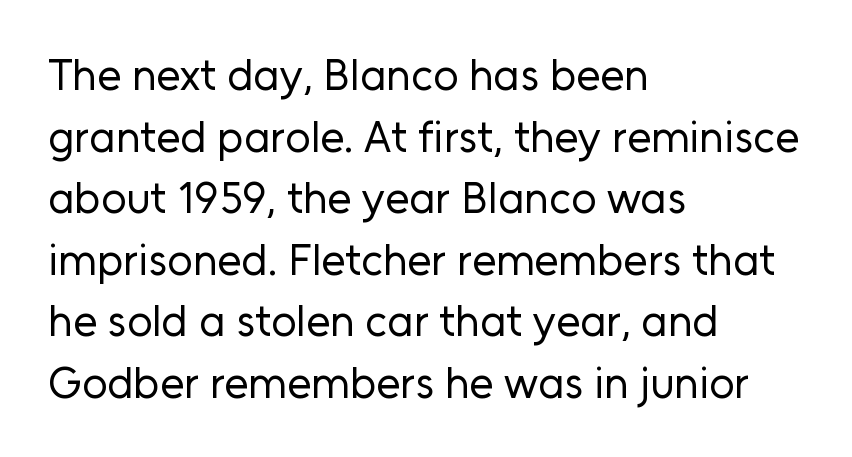
{"serif": "no", "italic": "no", "bold": "no", "weight": "regular", "width": "normal", "stroke_contrast": "low", "x_height": "medium", "monospaced": "no", "underline": "no", "align": "left", "line_spacing": "normal", "line_spacing_ratio": 1.4, "letter_spacing": "normal", "letter_spacing_em": 0.0, "glyph_px": 44}
